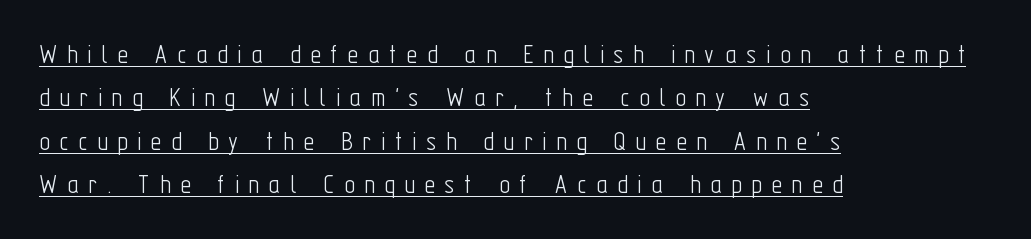
Q: Is the text bold? A: No.
Q: Is the text italic (slanted)? A: No, it is upright.
Q: Is the typeface a serif or a sans-serif typeface? A: Sans-serif.
Q: Is the text underlined? A: Yes.
Q: How is the paragraph aligned? A: Left-aligned.
Q: Is the spacing between letters normal or unusually wide? A: Unusually wide.
Q: Is the spacing between lines tight, normal or loose? A: Normal.
Q: Width (condensed, normal, or wide)? A: Condensed.
Q: Stroke contrast? A: Low.
Q: x-height? A: Medium.
Q: Monospaced? A: No.
